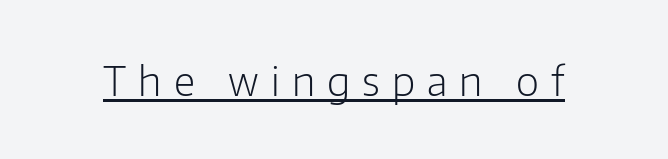
{"serif": "no", "italic": "no", "bold": "no", "weight": "light", "width": "normal", "stroke_contrast": "low", "x_height": "medium", "monospaced": "no", "underline": "yes", "letter_spacing": "wide", "letter_spacing_em": 0.3, "glyph_px": 40}
